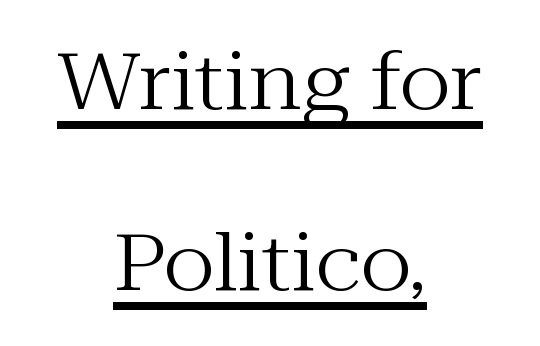
{"serif": "yes", "italic": "no", "bold": "no", "weight": "regular", "width": "normal", "stroke_contrast": "medium", "x_height": "medium", "monospaced": "no", "underline": "yes", "align": "center", "line_spacing": "loose", "line_spacing_ratio": 2.32, "letter_spacing": "normal", "letter_spacing_em": 0.0, "glyph_px": 78}
